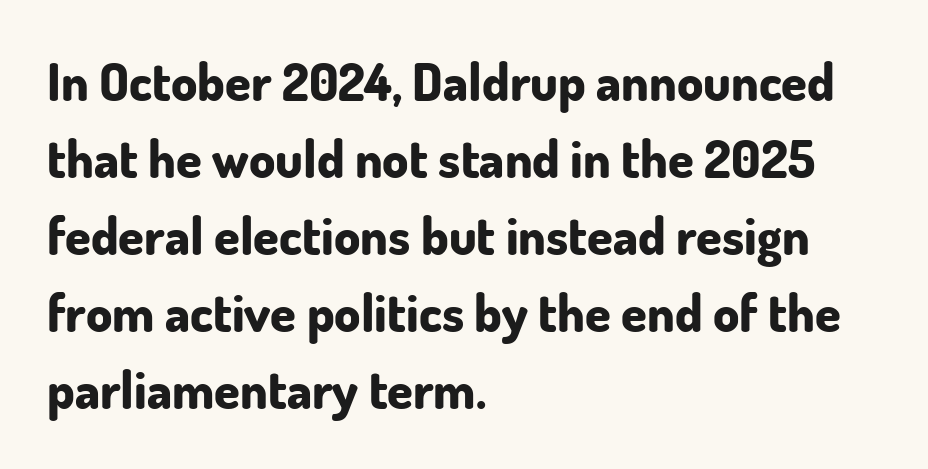
{"serif": "no", "italic": "no", "bold": "yes", "weight": "bold", "width": "normal", "stroke_contrast": "low", "x_height": "small", "monospaced": "no", "underline": "no", "align": "left", "line_spacing": "normal", "line_spacing_ratio": 1.48, "letter_spacing": "normal", "letter_spacing_em": 0.0, "glyph_px": 52}
